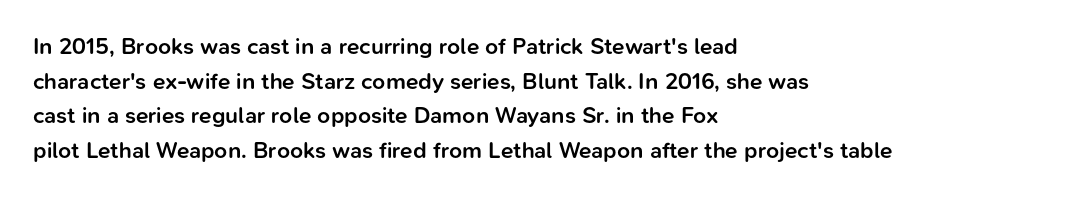
Students, observe: this is what conventionally led text looks like. Any mark beneath the type? The region is blank. On the weight axis this lands at semibold, roughly 600. These lines stack with their left ends in a neat column.
